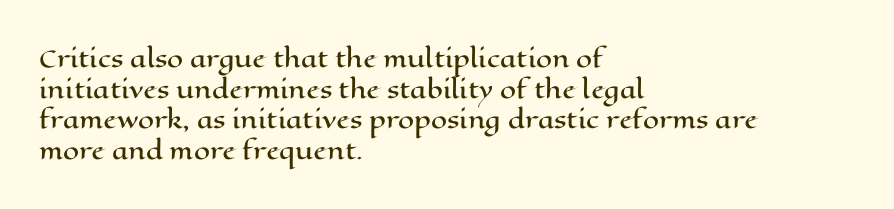
A typesetter would call this leading conventional body-copy spacing. No italicization has been applied; the sample stays upright. Tracking value appears to be zero — textbook default spacing. Short and long lines alike share a common starting point at left. Decoration check: the copy has no underline.
